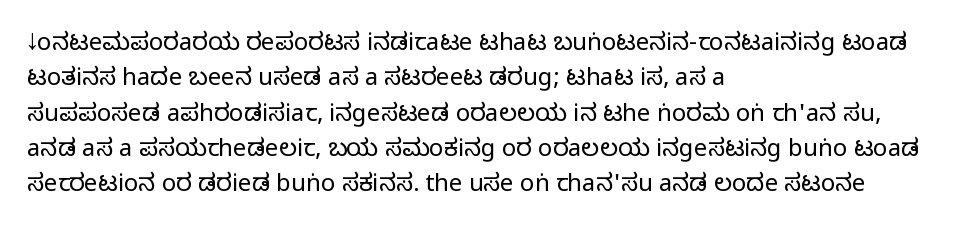
{"italic": "no", "bold": "no", "underline": "no", "align": "left", "line_spacing": "normal", "line_spacing_ratio": 1.47, "letter_spacing": "normal", "letter_spacing_em": 0.0, "glyph_px": 24}
